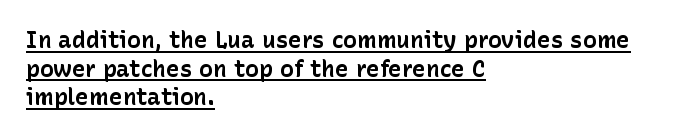
{"italic": "no", "bold": "yes", "underline": "yes", "align": "left", "line_spacing_ratio": 1.24, "letter_spacing": "normal", "letter_spacing_em": 0.0, "glyph_px": 23}
